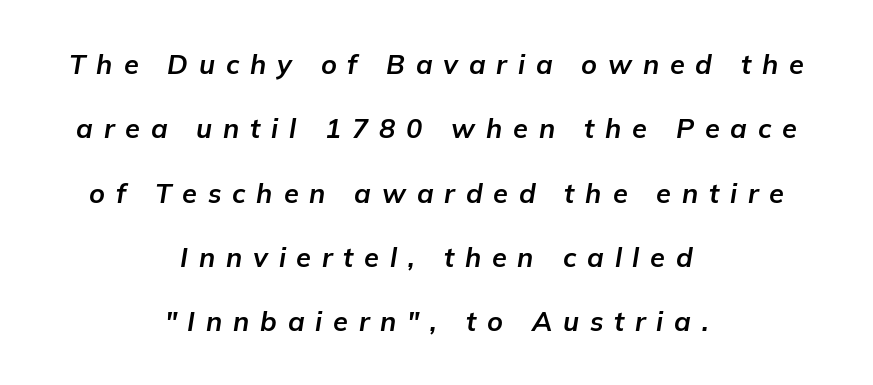
{"italic": "yes", "lean": "right", "slant_degrees": 9, "bold": "yes", "underline": "no", "align": "center", "line_spacing": "loose", "line_spacing_ratio": 2.38, "letter_spacing": "wide", "letter_spacing_em": 0.4, "glyph_px": 27}
